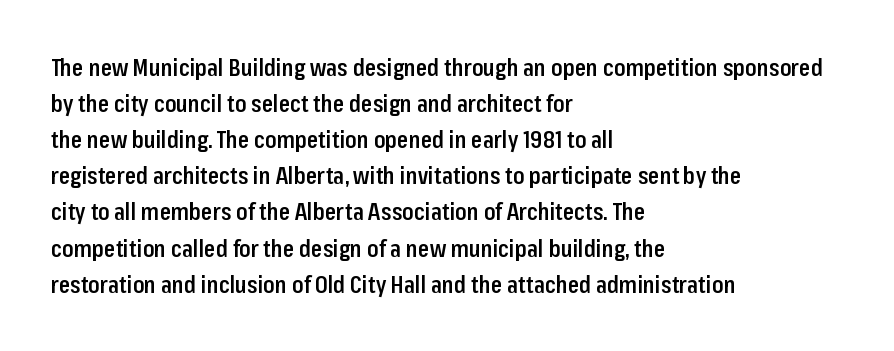
The image shows 23 px text type, upright; set left-aligned, normal line spacing (1.57x), normal letter spacing, not underlined.
